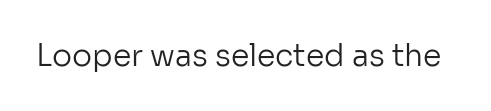
Q: Is the text bold? A: No.
Q: Is the text italic (slanted)? A: No, it is upright.
Q: Is the typeface a serif or a sans-serif typeface? A: Sans-serif.
Q: Is the text underlined? A: No.
Q: Is the spacing between letters normal or unusually wide? A: Normal.
Q: Width (condensed, normal, or wide)? A: Normal.
Q: Stroke contrast? A: Low.
Q: x-height? A: Medium.
Q: Monospaced? A: No.
